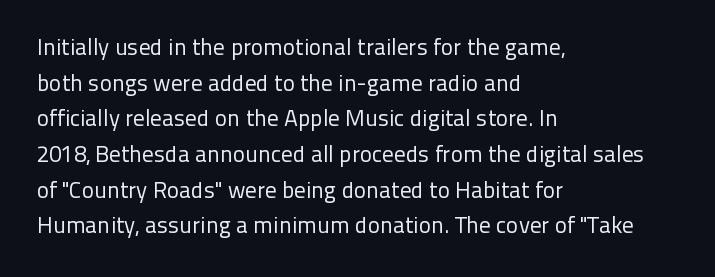
The image shows 23 px text type, upright; set left-aligned, normal line spacing (1.55x), normal letter spacing, not underlined.
